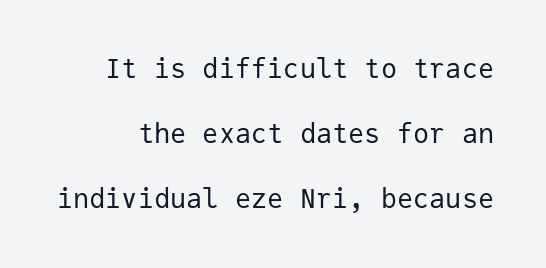
{"italic": "no", "bold": "no", "underline": "no", "line_spacing": "loose", "line_spacing_ratio": 2.41, "letter_spacing": "normal", "letter_spacing_em": 0.0, "glyph_px": 27}
